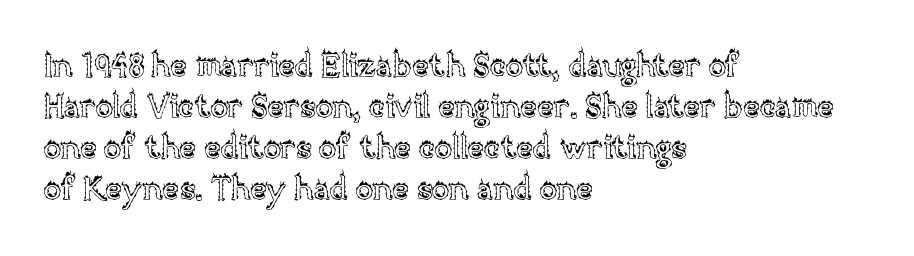
{"italic": "no", "width": "normal", "x_height": "large", "monospaced": "no", "underline": "no", "align": "left", "line_spacing": "normal", "line_spacing_ratio": 1.28, "letter_spacing": "normal", "letter_spacing_em": 0.0, "glyph_px": 32}
